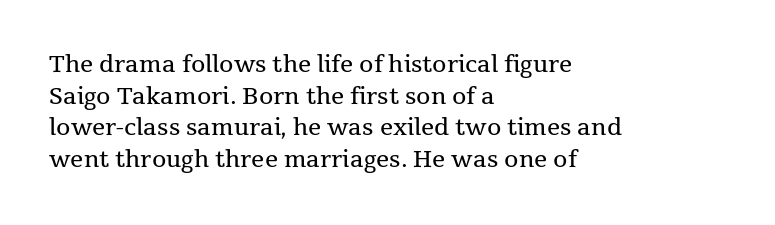
Q: Is the text bold? A: No.
Q: Is the text italic (slanted)? A: No, it is upright.
Q: Is the text underlined? A: No.
Q: How is the paragraph aligned? A: Left-aligned.
Q: Is the spacing between letters normal or unusually wide? A: Normal.
Q: Is the spacing between lines tight, normal or loose? A: Normal.
